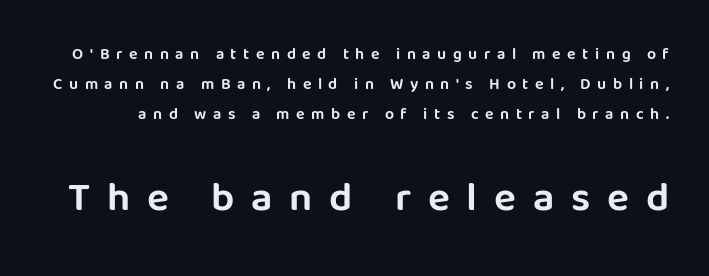
{"serif": "no", "italic": "no", "width": "normal", "stroke_contrast": "low", "x_height": "large", "monospaced": "no", "underline": "no", "line_spacing_ratio": 1.86, "letter_spacing": "wide", "letter_spacing_em": 0.41, "larger_block": "second", "size_ratio": 2.56, "glyph_px": 41}
